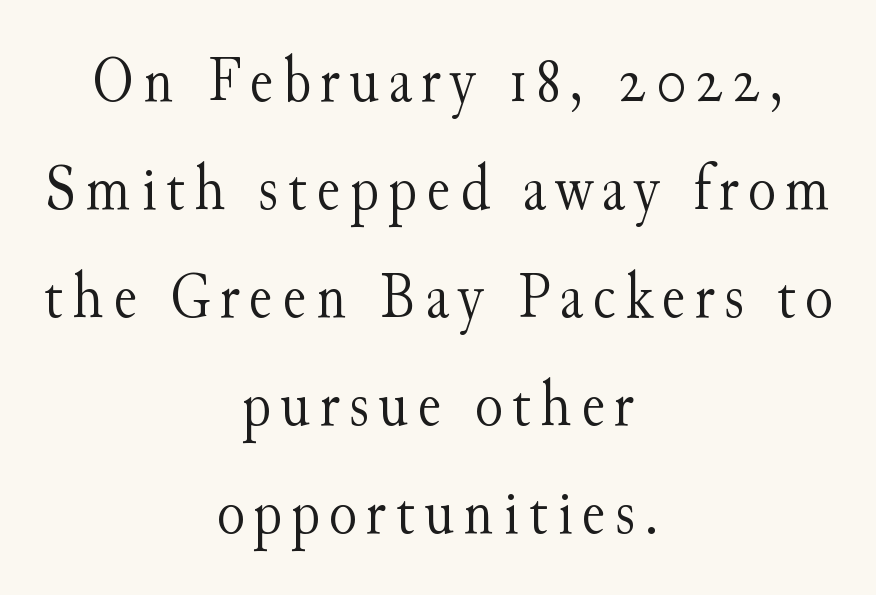
Q: Is the text bold? A: No.
Q: Is the text italic (slanted)? A: No, it is upright.
Q: Is the typeface a serif or a sans-serif typeface? A: Serif.
Q: Is the text underlined? A: No.
Q: How is the paragraph aligned? A: Centered.
Q: Is the spacing between lines tight, normal or loose? A: Normal.
Q: Width (condensed, normal, or wide)? A: Normal.
Q: Stroke contrast? A: Medium.
Q: x-height? A: Small.
Q: Monospaced? A: No.
